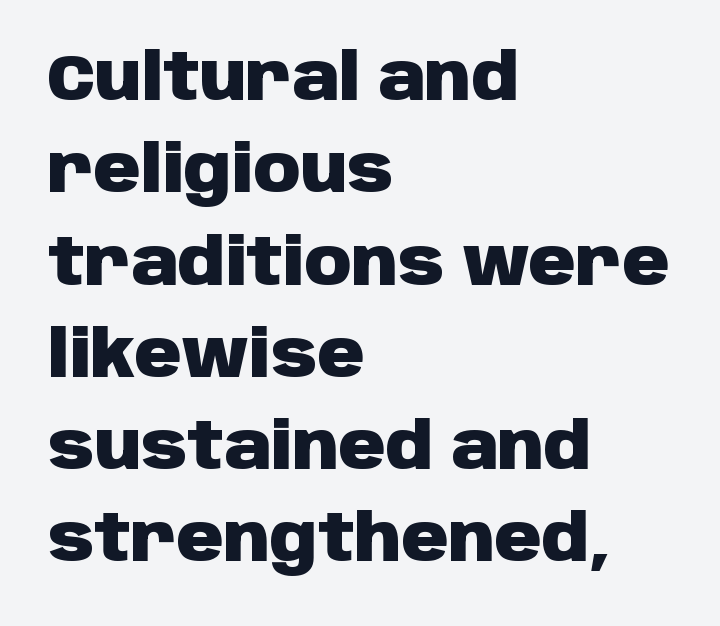
Standard letterfit; no display-style spreading of the glyphs. The lettering holds an erect, upright posture throughout. These lines are rendered in a variable-pitch font. Observe the absence of serifs on each vertical stroke in this sample. This rendering uses left alignment, leaving the right contour irregular.
